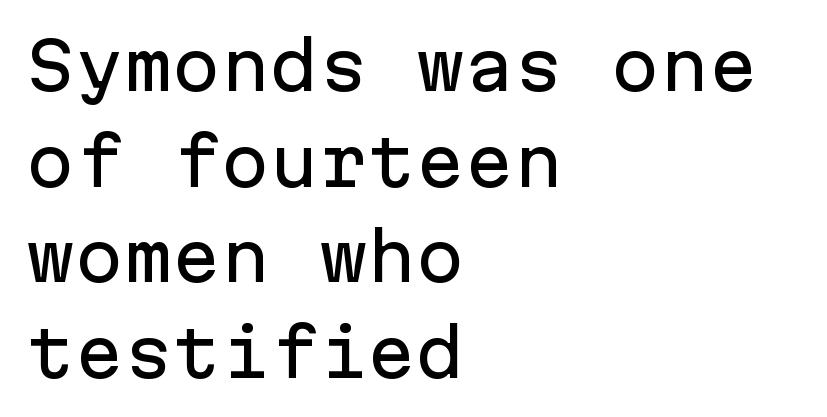
The image shows 65 px sans-serif type, upright, monospaced; set left-aligned, normal line spacing (1.47x), normal letter spacing, not underlined; low stroke contrast and a medium x-height.
